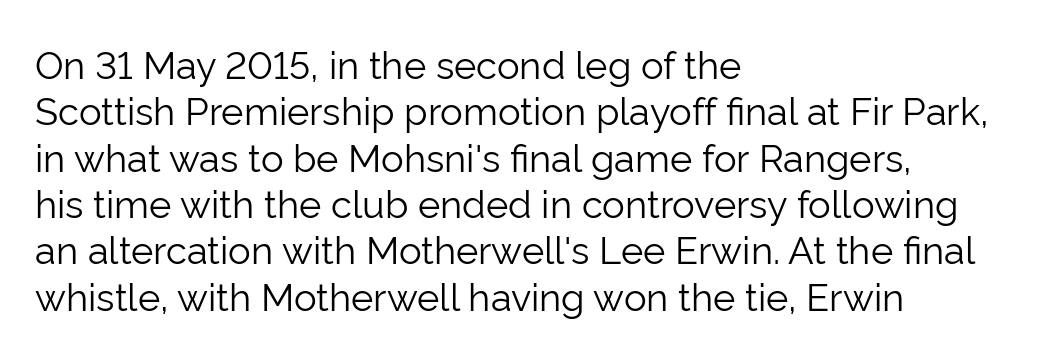
Q: Is the text bold? A: No.
Q: Is the text italic (slanted)? A: No, it is upright.
Q: Is the typeface a serif or a sans-serif typeface? A: Sans-serif.
Q: Is the text underlined? A: No.
Q: How is the paragraph aligned? A: Left-aligned.
Q: Is the spacing between letters normal or unusually wide? A: Normal.
Q: Width (condensed, normal, or wide)? A: Normal.
Q: Stroke contrast? A: Low.
Q: x-height? A: Medium.
Q: Monospaced? A: No.
